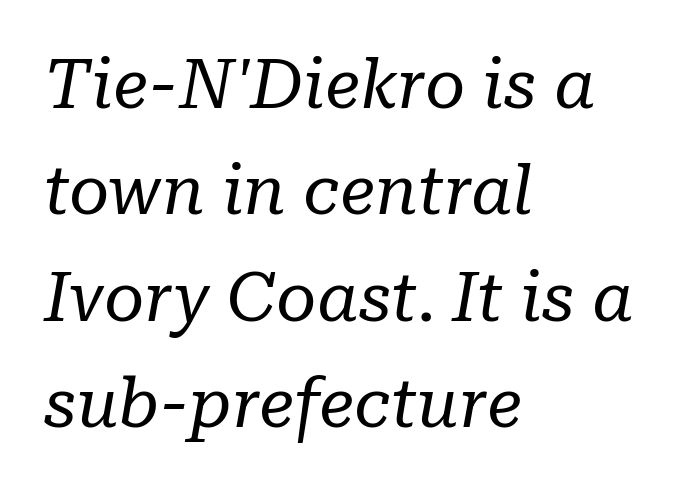
Check where the strokes stop: tiny serifs finish them off. This sample keeps an unexceptional amount of space between lines. The zone under the glyphs is completely vacant. A typesetter would call this proportional, since set widths differ per character.
